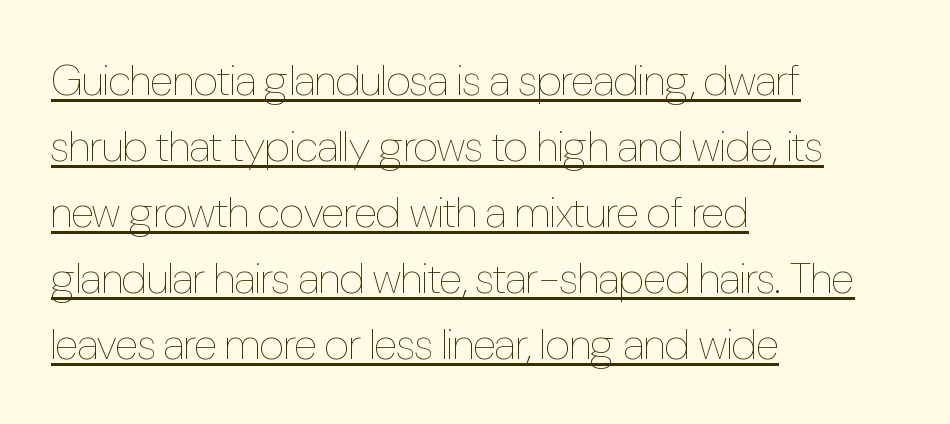
The image shows 44 px thin, condensed type, upright; set left-aligned, normal line spacing (1.5x), normal letter spacing, underlined; low stroke contrast and a medium x-height.
